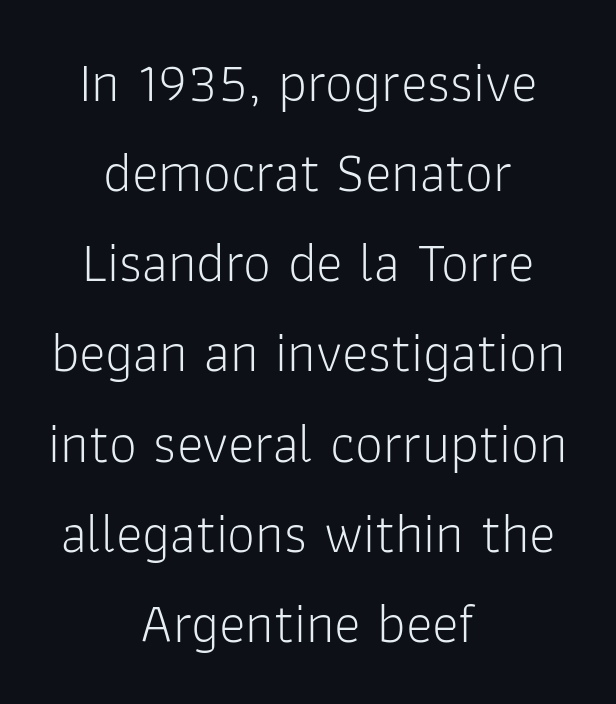
{"serif": "no", "italic": "no", "bold": "no", "weight": "light", "width": "normal", "stroke_contrast": "low", "x_height": "medium", "monospaced": "no", "underline": "no", "align": "center", "line_spacing": "normal", "line_spacing_ratio": 1.61, "letter_spacing": "normal", "letter_spacing_em": 0.0, "glyph_px": 56}
